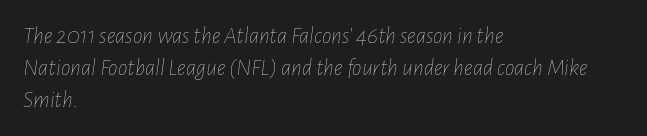
{"italic": "yes", "lean": "right", "slant_degrees": 7, "bold": "no", "underline": "no", "align": "left", "line_spacing": "normal", "line_spacing_ratio": 1.34, "letter_spacing": "normal", "letter_spacing_em": 0.0, "glyph_px": 24}
